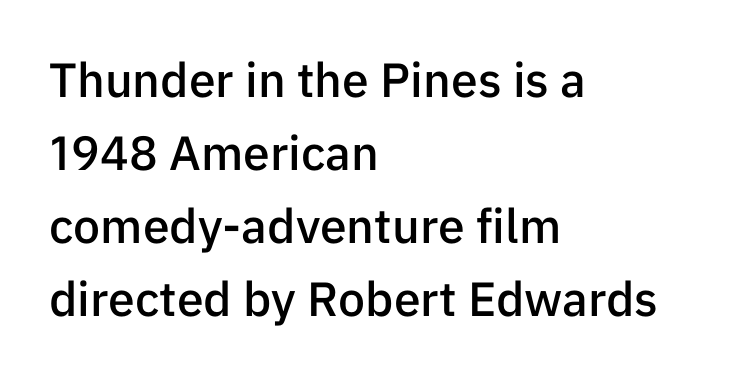
The image shows 48 px semibold sans-serif type, upright; set left-aligned, normal line spacing (1.52x), normal letter spacing, not underlined; low stroke contrast and a medium x-height.
